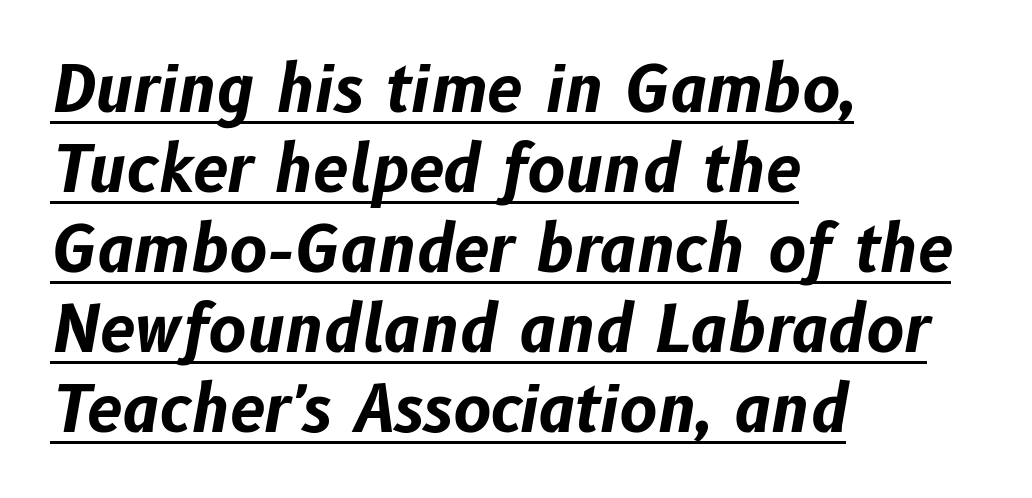
Q: Is the text bold? A: Yes.
Q: Is the text italic (slanted)? A: Yes, it leans right by about 10 degrees.
Q: Is the text underlined? A: Yes.
Q: How is the paragraph aligned? A: Left-aligned.
Q: Is the spacing between letters normal or unusually wide? A: Normal.
Q: Is the spacing between lines tight, normal or loose? A: Normal.
Q: Width (condensed, normal, or wide)? A: Normal.
Q: Stroke contrast? A: Low.
Q: x-height? A: Medium.
Q: Monospaced? A: No.
